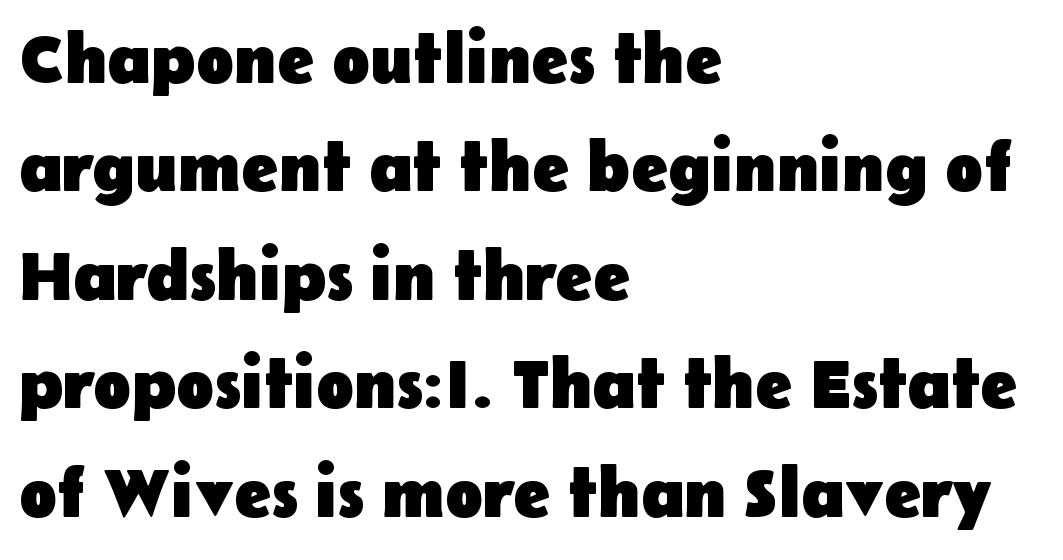
{"serif": "no", "italic": "no", "bold": "yes", "weight": "heavy", "width": "normal", "stroke_contrast": "low", "x_height": "medium", "monospaced": "no", "underline": "no", "align": "left", "line_spacing": "normal", "line_spacing_ratio": 1.55, "letter_spacing": "normal", "letter_spacing_em": 0.0, "glyph_px": 70}
